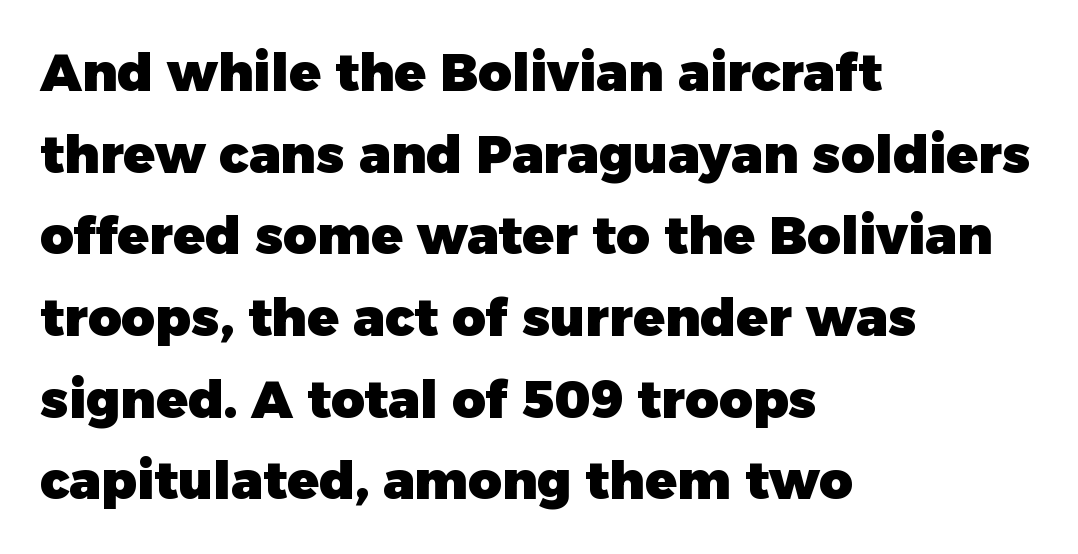
The image shows 52 px heavy sans-serif type, upright; set left-aligned, normal line spacing (1.57x), normal letter spacing, not underlined; low stroke contrast and a medium x-height.
